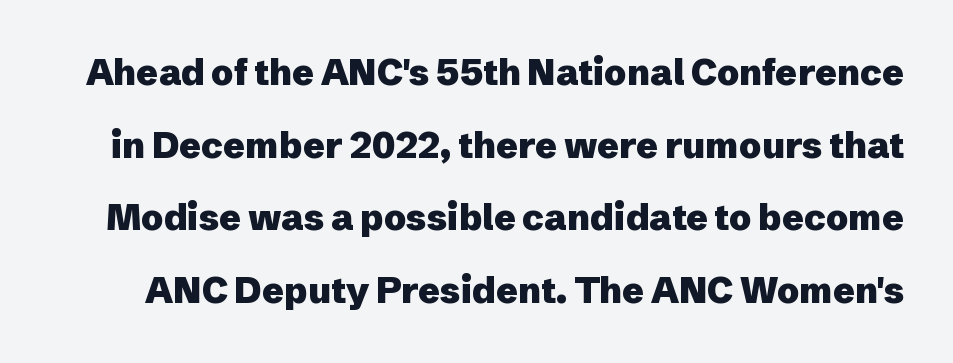
{"serif": "no", "italic": "no", "bold": "yes", "weight": "heavy", "width": "normal", "stroke_contrast": "low", "x_height": "medium", "monospaced": "no", "underline": "no", "line_spacing": "loose", "line_spacing_ratio": 2.02, "letter_spacing": "normal", "letter_spacing_em": 0.0, "glyph_px": 36}
